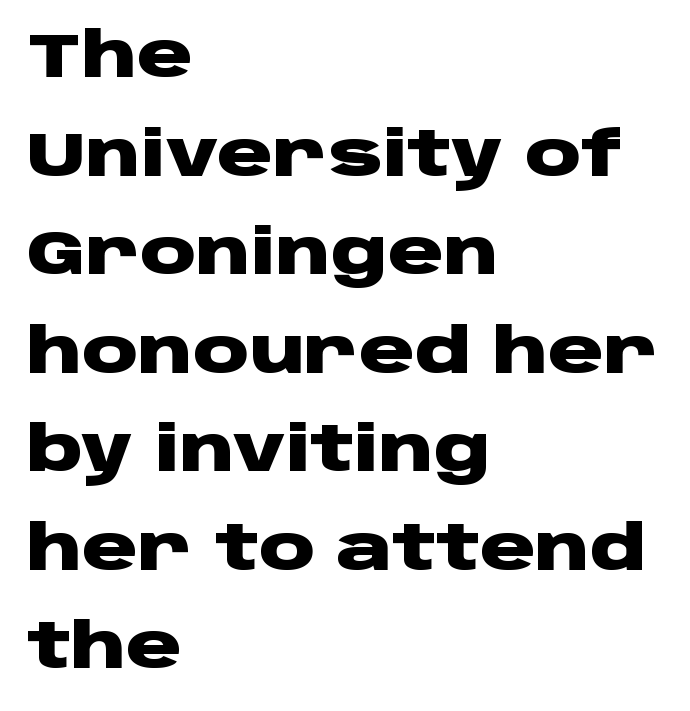
The image shows 62 px heavy, wide sans-serif type, upright; set left-aligned, normal line spacing (1.59x), normal letter spacing, not underlined; low stroke contrast and a large x-height.
